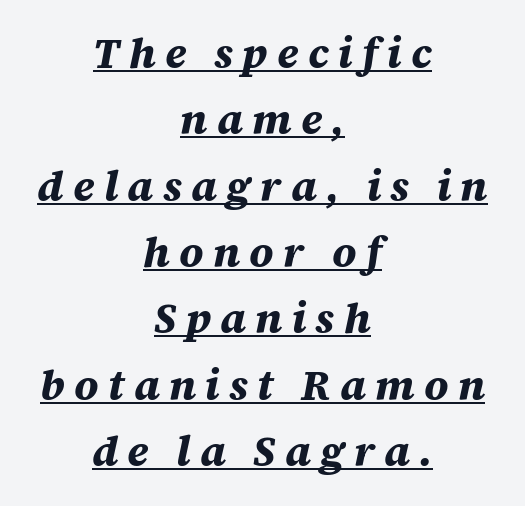
The image shows 42 px bold type, italic (leaning right); set centered, normal line spacing (1.58x), unusually wide letter spacing (+0.22 em), underlined; medium stroke contrast and a large x-height.
